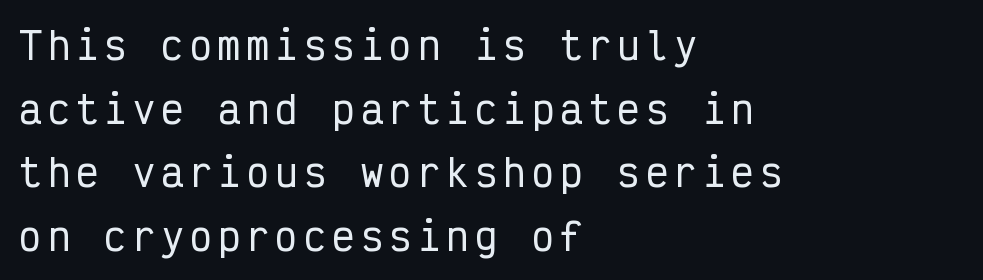
The rag falls on the right side of this text block. The gap between lines stays unmarked. Typographically, this falls in the sans-serif category. Each letter, wide or thin by design, is forced into the same width here. The letters stand upright; this is a roman face.
